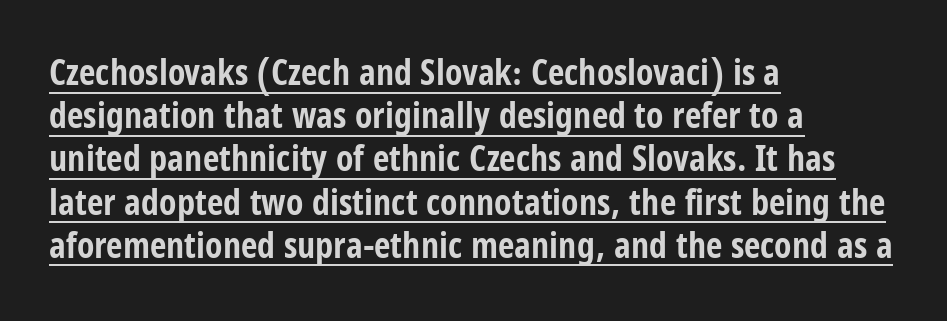
Q: Is the text bold? A: Yes.
Q: Is the text italic (slanted)? A: No, it is upright.
Q: Is the typeface a serif or a sans-serif typeface? A: Sans-serif.
Q: Is the text underlined? A: Yes.
Q: How is the paragraph aligned? A: Left-aligned.
Q: Is the spacing between letters normal or unusually wide? A: Normal.
Q: Width (condensed, normal, or wide)? A: Condensed.
Q: Stroke contrast? A: Low.
Q: x-height? A: Large.
Q: Monospaced? A: No.
